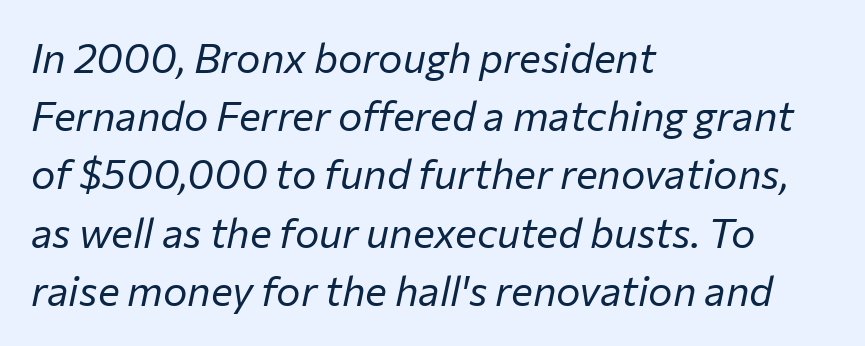
The image shows 41 px regular-weight type, italic (leaning right); set left-aligned, normal line spacing (1.42x), normal letter spacing, not underlined; low stroke contrast and a medium x-height.
